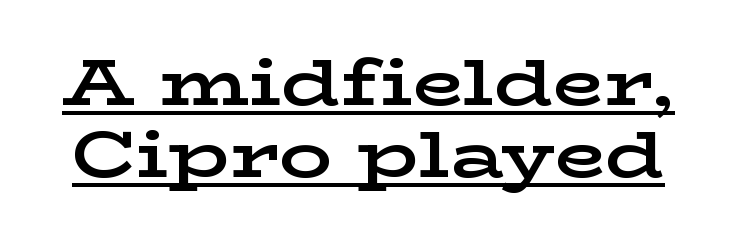
The image shows 66 px bold, wide serif type, upright; set tight line spacing (1.09x), normal letter spacing, underlined; low stroke contrast and a medium x-height.
